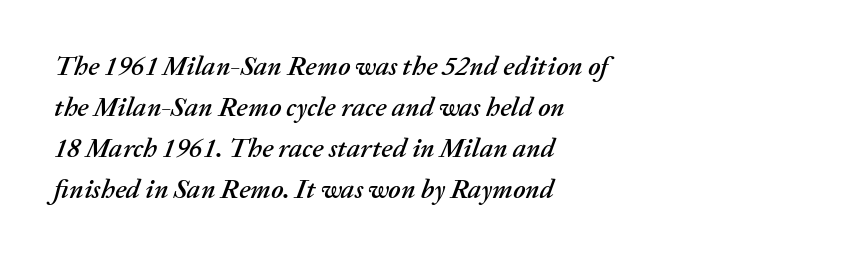
Q: Is the text italic (slanted)? A: Yes, it leans right by about 20 degrees.
Q: Is the text underlined? A: No.
Q: How is the paragraph aligned? A: Left-aligned.
Q: Is the spacing between letters normal or unusually wide? A: Normal.
Q: Is the spacing between lines tight, normal or loose? A: Normal.
